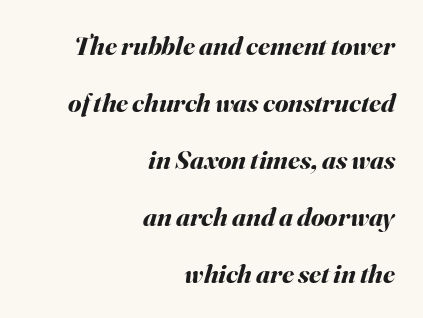
The lines are spread far apart with generous leading. Heavy-handed strokes throughout: this text is bold. If you drew a line through each stem, it would be angled. The gaps between neighbouring characters are ordinary and unremarkable.
